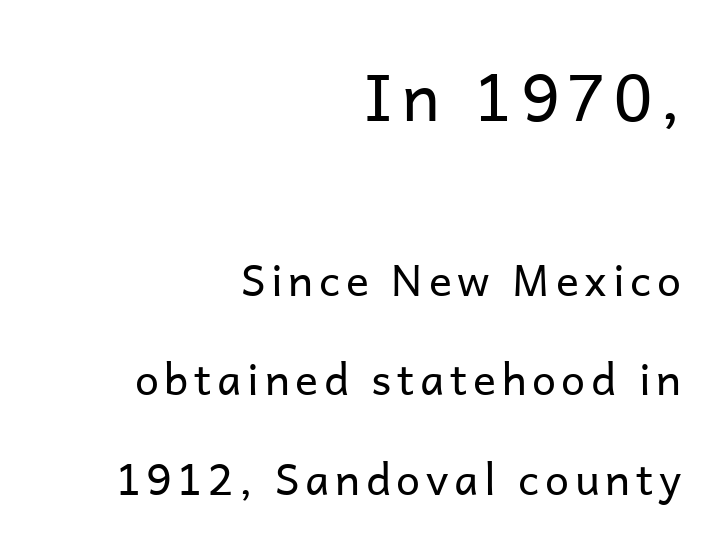
Q: Is the text bold? A: No.
Q: Is the text italic (slanted)? A: No, it is upright.
Q: Is the typeface a serif or a sans-serif typeface? A: Sans-serif.
Q: Is the text underlined? A: No.
Q: How is the paragraph aligned? A: Right-aligned.
Q: Is the spacing between lines tight, normal or loose? A: Loose.
Q: Which block of text is set in a larger size, the first (top) or the second (bottom)? A: The first (top) one.
Q: Width (condensed, normal, or wide)? A: Normal.
Q: Stroke contrast? A: Low.
Q: x-height? A: Medium.
Q: Monospaced? A: No.
